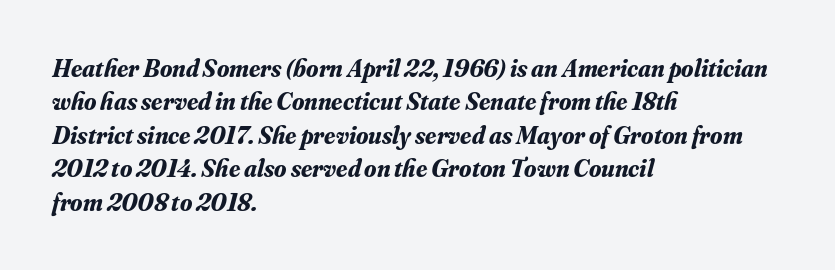
Notice how descenders clear the ascenders below comfortably — that's standard leading. Type without underlining. Each line starts at the same left margin while the right side varies. The face used here is rendered with its standard letterfit. Compared with ordinary roman type, these characters are visibly tilted.
